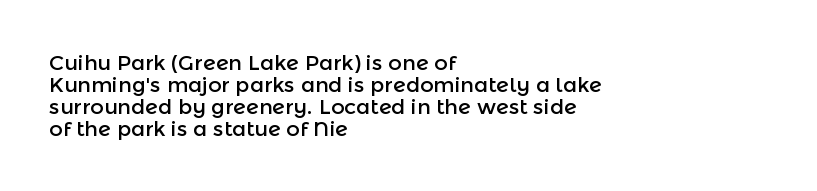
Q: Is the text italic (slanted)? A: No, it is upright.
Q: Is the text underlined? A: No.
Q: How is the paragraph aligned? A: Left-aligned.
Q: Is the spacing between letters normal or unusually wide? A: Normal.
Q: Is the spacing between lines tight, normal or loose? A: Tight.
